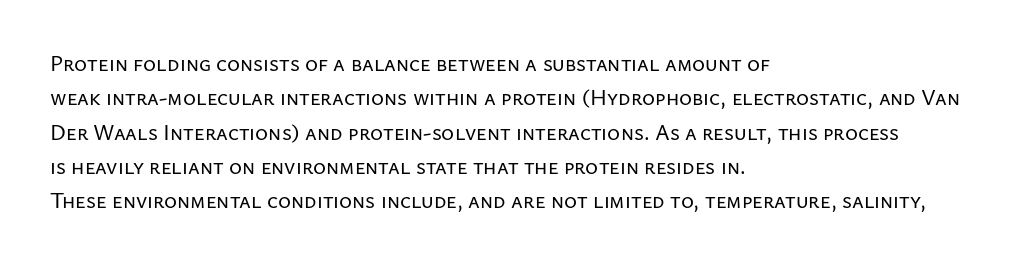
Teacher's note: observe the even left margin — that is flush-left alignment. The passage shown has conventional tracking throughout. It's the straight-up-and-down kind of type. The block of text has a typical density, with ordinary space between rows. The area under the type is left untouched.
